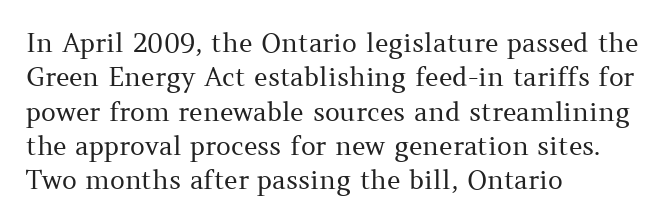
Q: Is the text bold? A: No.
Q: Is the text italic (slanted)? A: No, it is upright.
Q: Is the text underlined? A: No.
Q: How is the paragraph aligned? A: Left-aligned.
Q: Is the spacing between letters normal or unusually wide? A: Normal.
Q: Is the spacing between lines tight, normal or loose? A: Normal.
